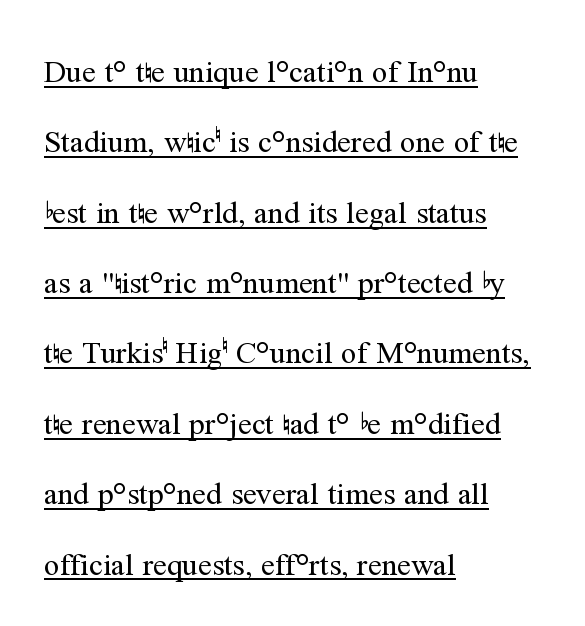
{"serif": "yes", "italic": "no", "bold": "no", "weight": "regular", "width": "normal", "stroke_contrast": "medium", "x_height": "medium", "monospaced": "no", "underline": "yes", "align": "left", "line_spacing": "loose", "line_spacing_ratio": 2.27, "letter_spacing": "normal", "letter_spacing_em": 0.0, "glyph_px": 31}
